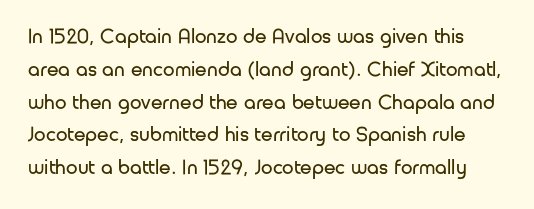
The image shows 21 px text type, upright; set normal line spacing (1.56x), normal letter spacing, not underlined.
